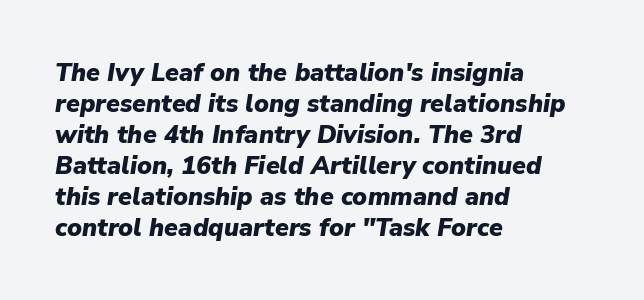
{"italic": "yes", "lean": "right", "slant_degrees": 9, "bold": "yes", "underline": "no", "align": "left", "line_spacing_ratio": 1.24, "letter_spacing": "normal", "letter_spacing_em": 0.0, "glyph_px": 25}
